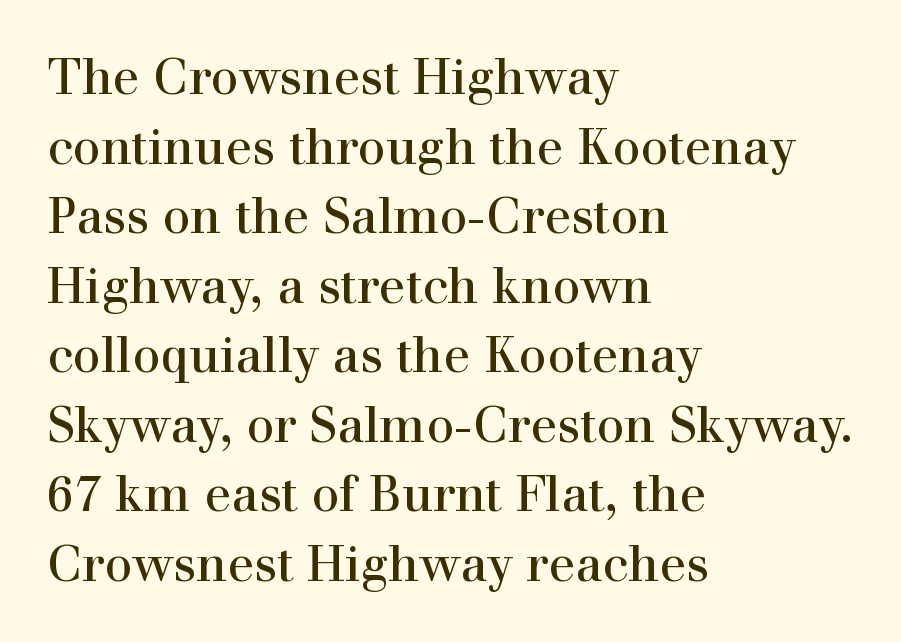
Descenders hang freely into open space. These lines keep a tight, regular rhythm from letter to letter. The typesetter chose a ragged-right arrangement here. The face used here is proportionally spaced, like ordinary book or web type.
